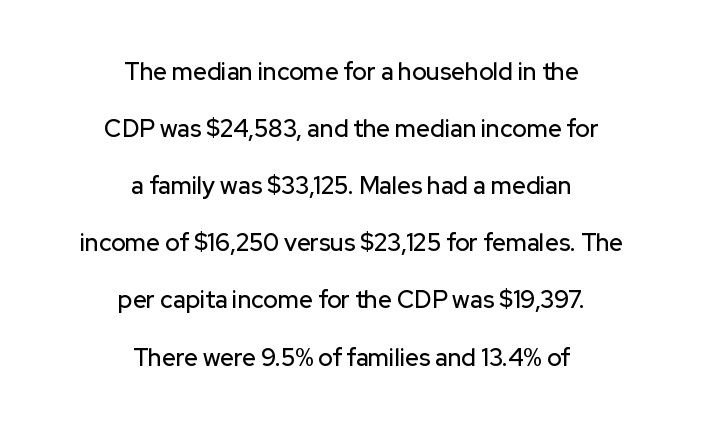
{"italic": "no", "underline": "no", "align": "center", "line_spacing": "loose", "line_spacing_ratio": 2.38, "letter_spacing": "normal", "letter_spacing_em": 0.0, "glyph_px": 24}
